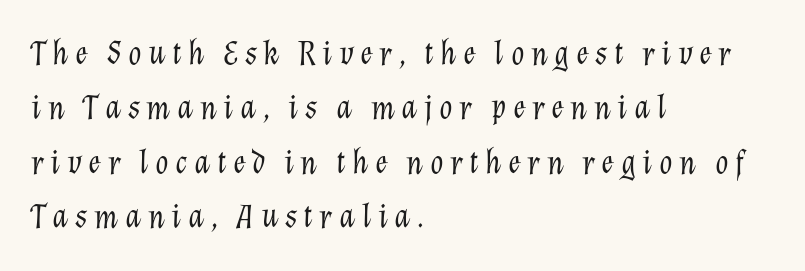
In terms of posture, this sample is oblique. Is the stroke heavy? The answer is a plain regular-or-lighter. The passage shown is typed in a proportional face where columns would drift. This rendering features lettering with no underline. Teacher's note: observe the even left margin — that is flush-left alignment. The vertical gap from one line to the next is medium.
